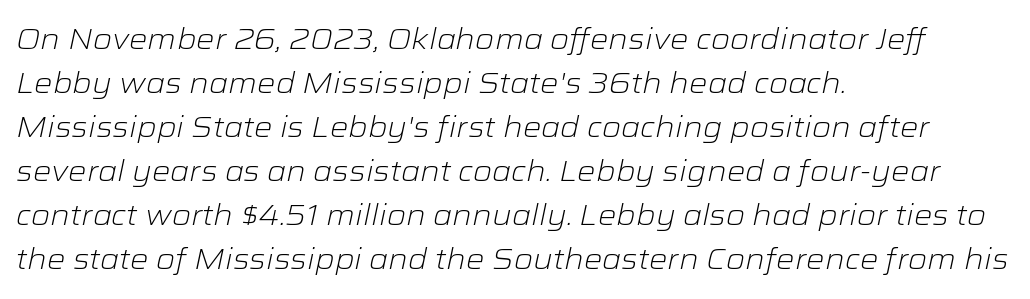
The gaps between neighbouring characters are ordinary and unremarkable. Just letters on the line, the space beneath them empty. Think of a printed novel: that variable character pitch is what you see here. In terms of leading, this rendering sits right in the middle. You can tell it's italic because the verticals aren't actually vertical. No extra ink here — the face is not bold.
